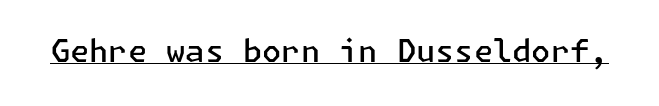
To sum up the face: it is a sans, with no serifs. Nope, not italic — everything's standing straight. The passage shown is underscored from start to finish. Does the weight exceed regular? Yes, but only to semibold. Caption: standard tracking, unaltered.
